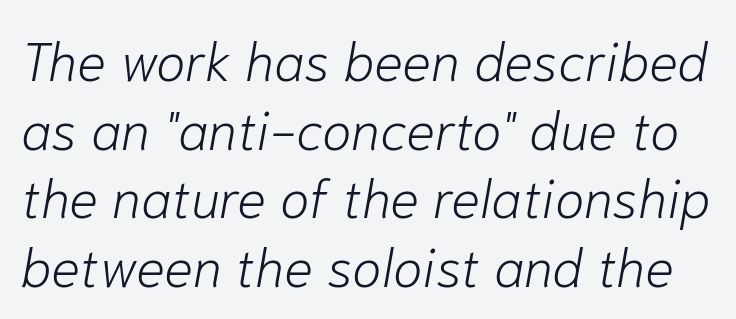
The image shows 54 px light type, italic (leaning right); set normal line spacing (1.27x), normal letter spacing, not underlined; low stroke contrast and a medium x-height.
